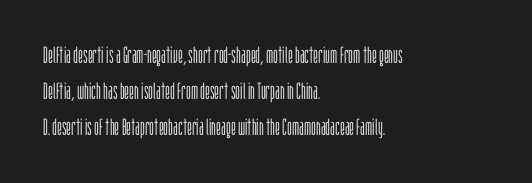
Q: Is the text bold? A: No.
Q: Is the text italic (slanted)? A: No, it is upright.
Q: Is the text underlined? A: No.
Q: How is the paragraph aligned? A: Left-aligned.
Q: Is the spacing between letters normal or unusually wide? A: Normal.
Q: Is the spacing between lines tight, normal or loose? A: Normal.
